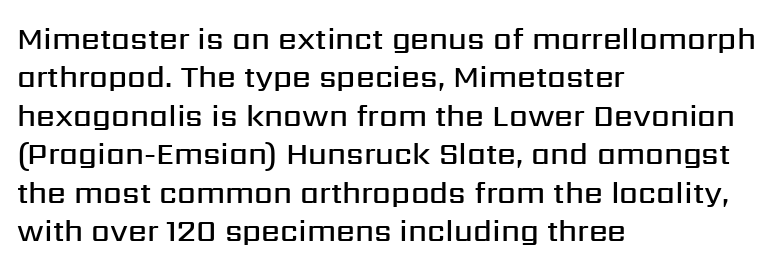
{"serif": "no", "italic": "no", "bold": "semi", "weight": "semibold", "width": "normal", "stroke_contrast": "medium", "x_height": "medium", "monospaced": "no", "underline": "no", "align": "left", "line_spacing": "normal", "line_spacing_ratio": 1.28, "letter_spacing": "normal", "letter_spacing_em": 0.0, "glyph_px": 30}
